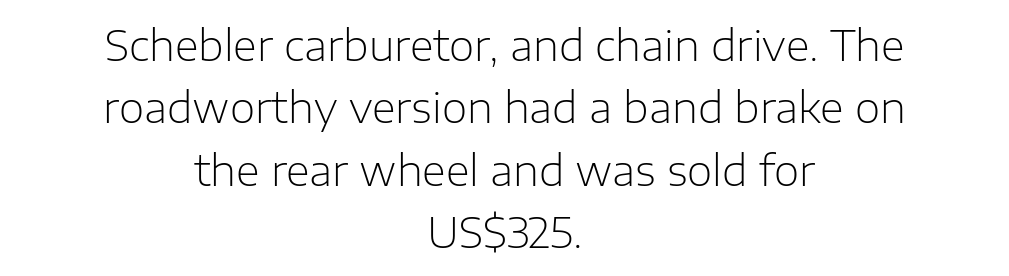
{"serif": "no", "italic": "no", "bold": "no", "weight": "light", "width": "normal", "stroke_contrast": "low", "x_height": "medium", "monospaced": "no", "underline": "no", "align": "center", "line_spacing": "normal", "line_spacing_ratio": 1.52, "letter_spacing": "normal", "letter_spacing_em": 0.0, "glyph_px": 41}
